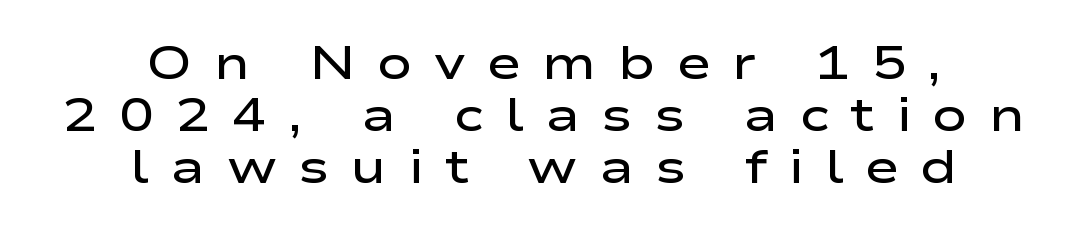
Serif or sans? Sans — the stroke terminals are bare. The line texture is sparse and dotted thanks to wide tracking. You could not count columns in this text — the font is proportionally spaced. It's the straight-up-and-down kind of type.
